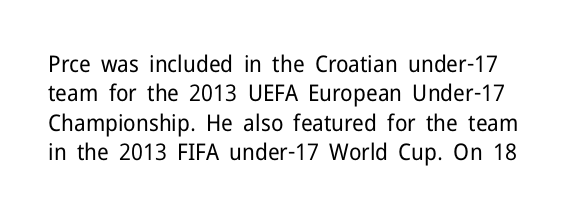
The image shows 23 px text type, upright; set normal line spacing (1.28x), normal letter spacing, not underlined.
